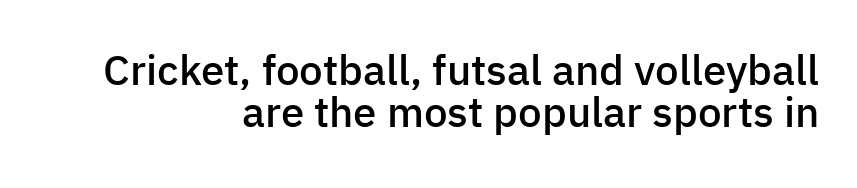
The image shows 42 px semibold sans-serif type, upright; set right-aligned, tight line spacing (0.99x), normal letter spacing, not underlined; low stroke contrast and a medium x-height.
